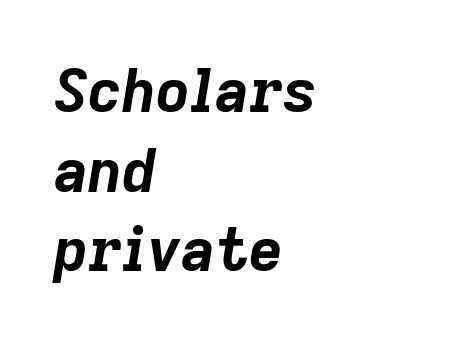
The image shows 59 px bold type, italic (leaning right); set left-aligned, normal line spacing (1.35x), normal letter spacing, not underlined; low stroke contrast and a medium x-height.
